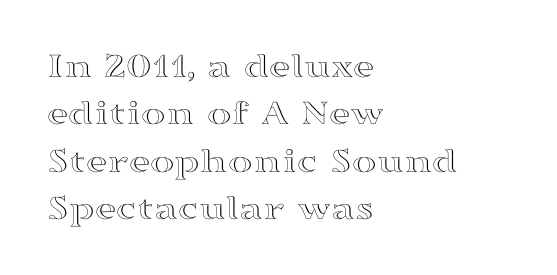
Line spacing here is normal. Just letters on the line, the space beneath them empty. The passage shown has conventional tracking throughout. The typesetter chose a ragged-right arrangement here. A typesetter would mark this as roman, not italic.
